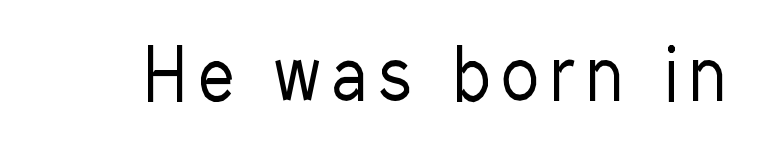
These lines are composed in type without serifs. Descender tails drop into unmarked territory. Each letter keeps its own natural width here, so spacing adapts to shape. A roman cut, with each character standing at attention. This is not heavy type; no bold has been used.
